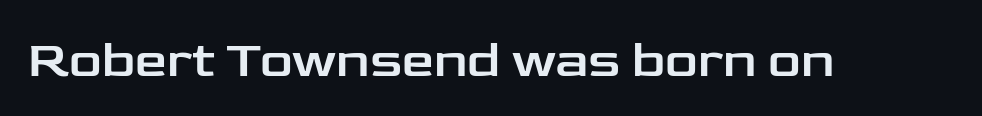
The image shows 51 px wide sans-serif type, upright; set normal letter spacing, not underlined; low stroke contrast and a medium x-height.
